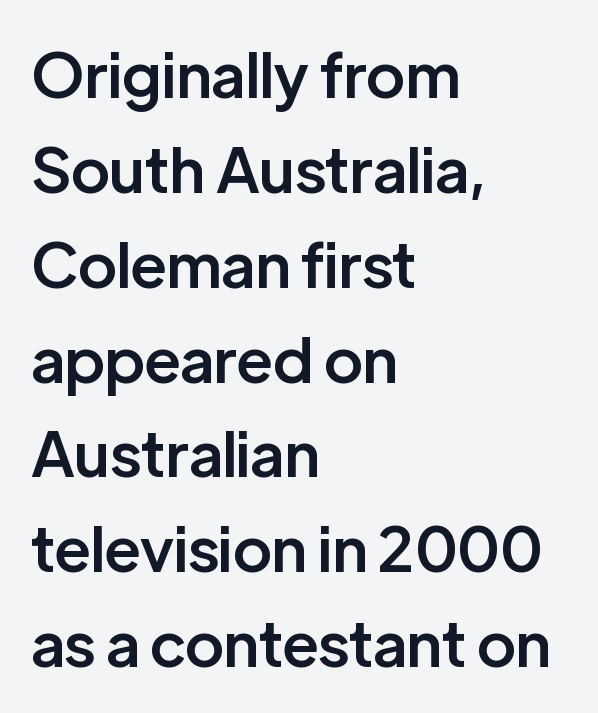
Q: Is the text bold? A: Semi-bold.
Q: Is the text italic (slanted)? A: No, it is upright.
Q: Is the typeface a serif or a sans-serif typeface? A: Sans-serif.
Q: Is the text underlined? A: No.
Q: How is the paragraph aligned? A: Left-aligned.
Q: Is the spacing between letters normal or unusually wide? A: Normal.
Q: Is the spacing between lines tight, normal or loose? A: Normal.
Q: Width (condensed, normal, or wide)? A: Normal.
Q: Stroke contrast? A: Low.
Q: x-height? A: Medium.
Q: Monospaced? A: No.
